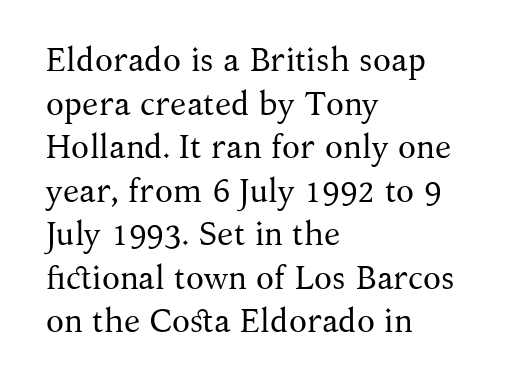
The image shows 33 px regular-weight serif type, upright; set left-aligned, normal line spacing (1.32x), normal letter spacing, not underlined; medium stroke contrast and a medium x-height.
